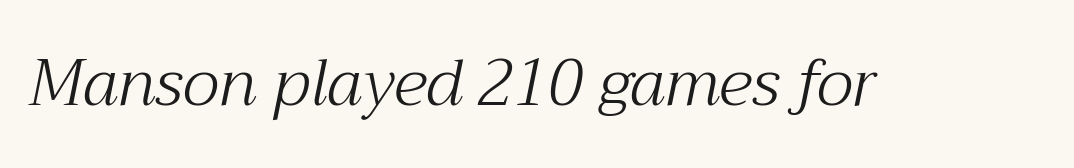
Q: Is the text bold? A: No.
Q: Is the text italic (slanted)? A: Yes, it leans right by about 12 degrees.
Q: Is the typeface a serif or a sans-serif typeface? A: Serif.
Q: Is the text underlined? A: No.
Q: Is the spacing between letters normal or unusually wide? A: Normal.
Q: Width (condensed, normal, or wide)? A: Normal.
Q: Stroke contrast? A: Medium.
Q: x-height? A: Medium.
Q: Monospaced? A: No.
